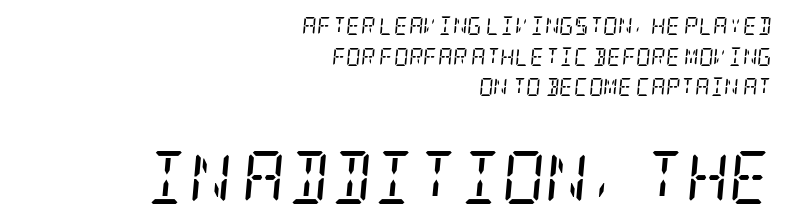
The image shows 53 px regular-weight, condensed serif type, italic (leaning right); set right-aligned, normal line spacing (1.7x), normal letter spacing, not underlined; the second (bottom) block is 2.94x larger; low stroke contrast and a large x-height.
